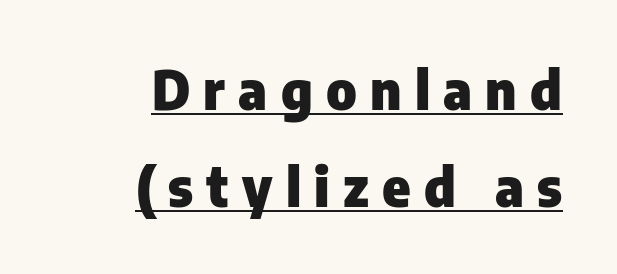
Q: Is the text bold? A: Yes.
Q: Is the text italic (slanted)? A: No, it is upright.
Q: Is the typeface a serif or a sans-serif typeface? A: Sans-serif.
Q: Is the text underlined? A: Yes.
Q: How is the paragraph aligned? A: Right-aligned.
Q: Is the spacing between letters normal or unusually wide? A: Unusually wide.
Q: Width (condensed, normal, or wide)? A: Normal.
Q: Stroke contrast? A: Low.
Q: x-height? A: Medium.
Q: Monospaced? A: No.
